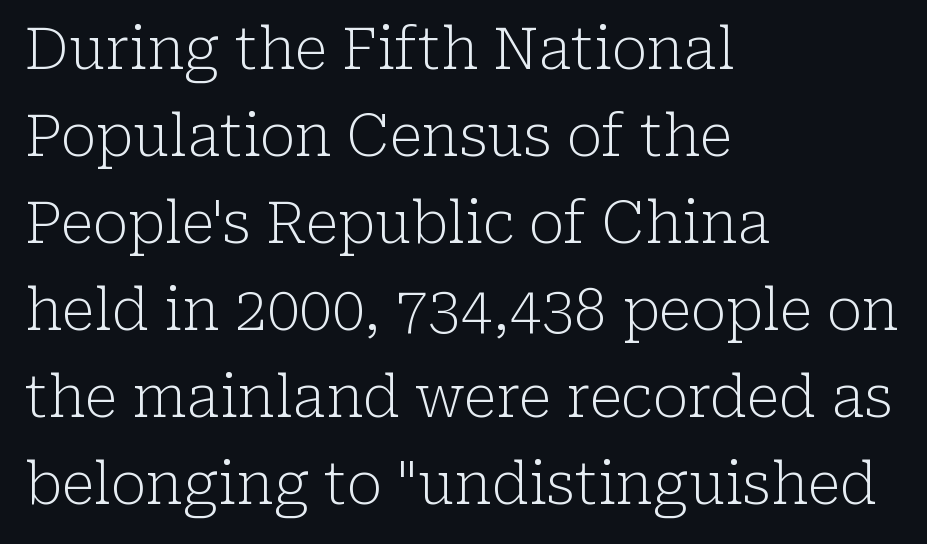
Q: Is the text bold? A: No.
Q: Is the text italic (slanted)? A: No, it is upright.
Q: Is the typeface a serif or a sans-serif typeface? A: Serif.
Q: Is the text underlined? A: No.
Q: How is the paragraph aligned? A: Left-aligned.
Q: Is the spacing between letters normal or unusually wide? A: Normal.
Q: Is the spacing between lines tight, normal or loose? A: Normal.
Q: Width (condensed, normal, or wide)? A: Normal.
Q: Stroke contrast? A: Low.
Q: x-height? A: Medium.
Q: Monospaced? A: No.
